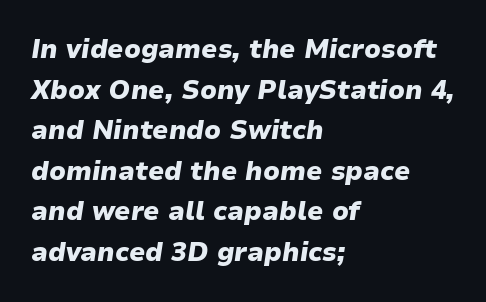
Pretty heavy lettering here — definitely bold. Type without underlining. Quick note: italic. Is the block centered? No — it sits flush against the left margin.
